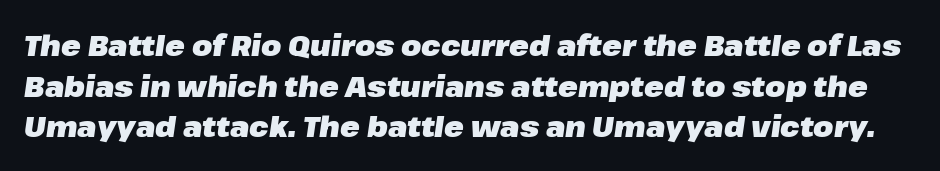
The image shows 29 px heavy type, italic (leaning right); set normal line spacing (1.4x), normal letter spacing, not underlined; low stroke contrast and a medium x-height.
